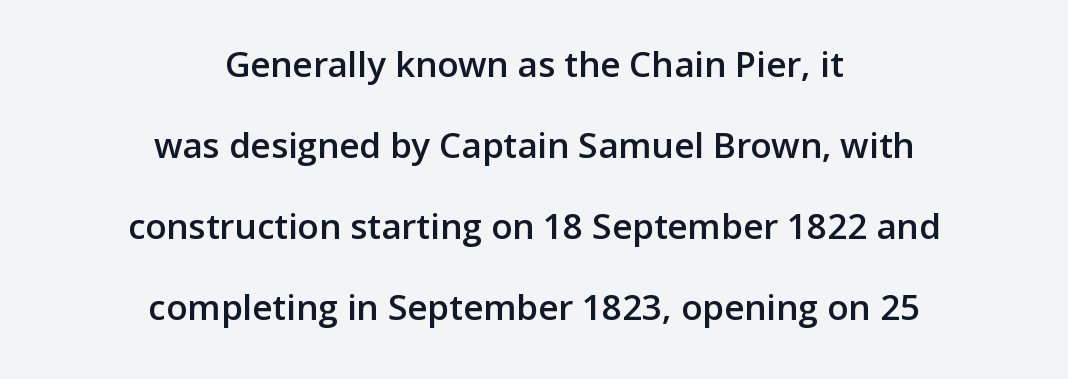
{"serif": "no", "italic": "no", "bold": "semi", "weight": "semibold", "width": "normal", "stroke_contrast": "low", "x_height": "medium", "monospaced": "no", "underline": "no", "align": "center", "line_spacing": "loose", "line_spacing_ratio": 2.31, "letter_spacing": "normal", "letter_spacing_em": 0.0, "glyph_px": 35}
